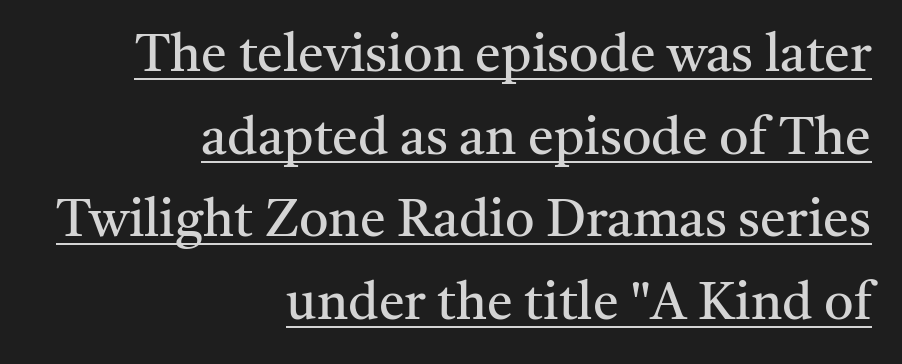
If you drew a line through each stem, it would be perfectly vertical. The face used here is proportionally spaced, like ordinary book or web type. Each letter's strokes conclude with small projecting serifs. No letter is thick-stroked: the sample isn't bold.
